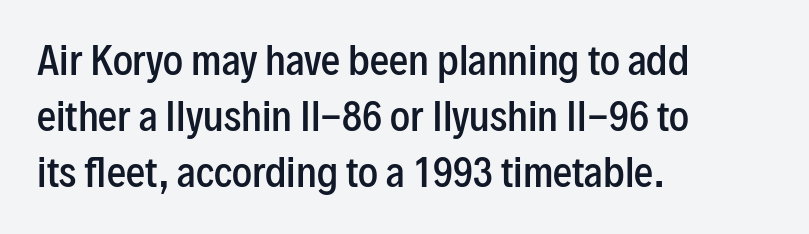
Q: Is the text bold? A: Semi-bold.
Q: Is the text italic (slanted)? A: No, it is upright.
Q: Is the typeface a serif or a sans-serif typeface? A: Sans-serif.
Q: Is the text underlined? A: No.
Q: How is the paragraph aligned? A: Left-aligned.
Q: Is the spacing between letters normal or unusually wide? A: Normal.
Q: Is the spacing between lines tight, normal or loose? A: Normal.
Q: Width (condensed, normal, or wide)? A: Condensed.
Q: Stroke contrast? A: Low.
Q: x-height? A: Medium.
Q: Monospaced? A: No.
